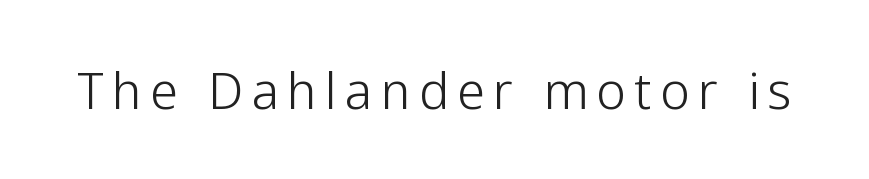
The image shows 50 px light sans-serif type, upright; set not underlined; low stroke contrast and a medium x-height.
